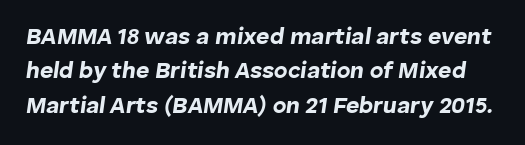
The image shows 23 px bold type, italic (leaning right); set normal line spacing (1.49x), normal letter spacing, not underlined.
